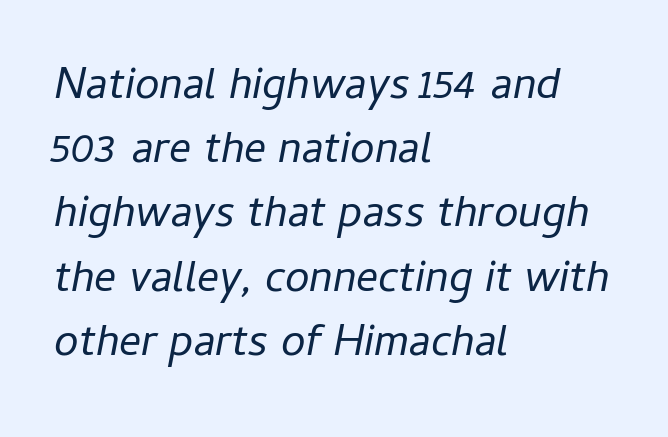
The image shows 44 px regular-weight type, italic (leaning right); set left-aligned, normal line spacing (1.46x), normal letter spacing, not underlined; low stroke contrast and a medium x-height.
